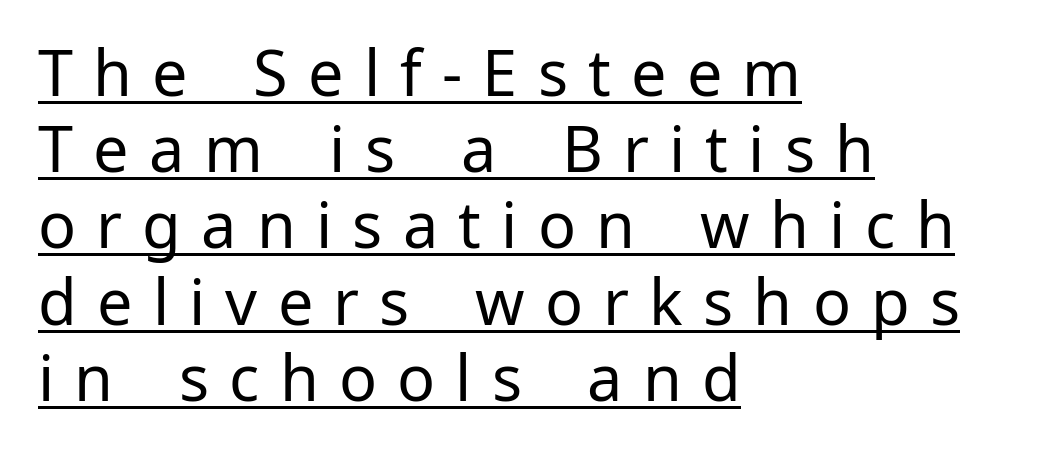
{"serif": "no", "italic": "no", "bold": "no", "weight": "regular", "width": "normal", "stroke_contrast": "low", "x_height": "medium", "monospaced": "no", "underline": "yes", "align": "left", "line_spacing_ratio": 1.21, "letter_spacing": "wide", "letter_spacing_em": 0.32, "glyph_px": 63}
